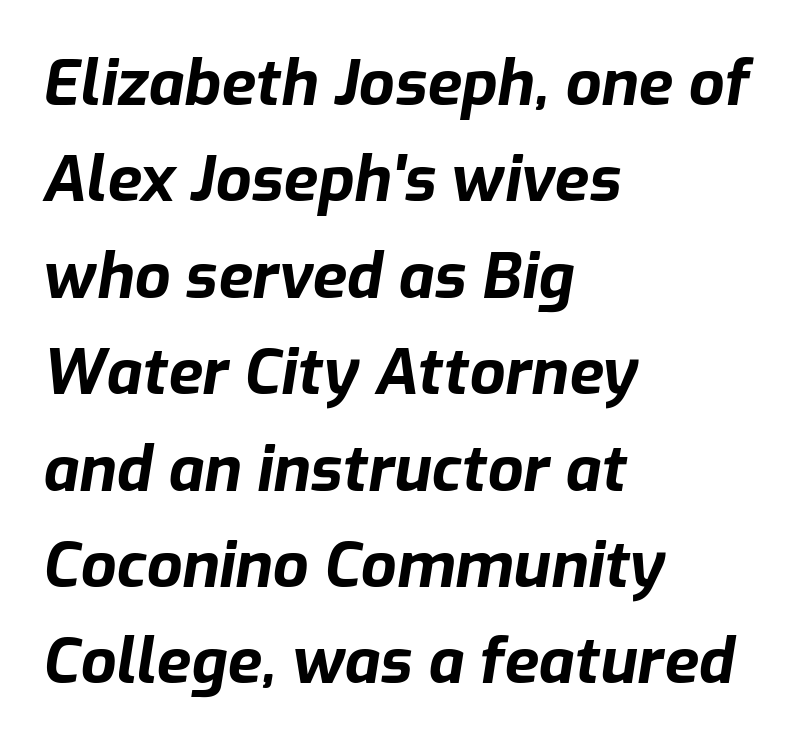
Q: Is the text bold? A: Yes.
Q: Is the text italic (slanted)? A: Yes, it leans right by about 9 degrees.
Q: Is the text underlined? A: No.
Q: How is the paragraph aligned? A: Left-aligned.
Q: Is the spacing between letters normal or unusually wide? A: Normal.
Q: Is the spacing between lines tight, normal or loose? A: Normal.
Q: Width (condensed, normal, or wide)? A: Normal.
Q: Stroke contrast? A: Low.
Q: x-height? A: Medium.
Q: Monospaced? A: No.
